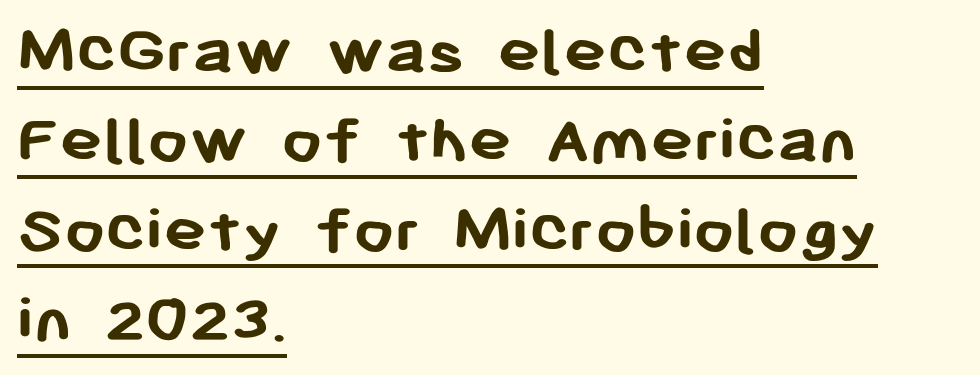
No italicization has been applied; the sample stays upright. Beneath each row of characters lies a ruled line. If you drew a ruler down the left edge, every line would touch it. The designer went with a sans here, leaving each stem footless. The passage shown is typed in a proportional face where columns would drift. What stands out about the letter spacing? Nothing — it is the standard amount.
